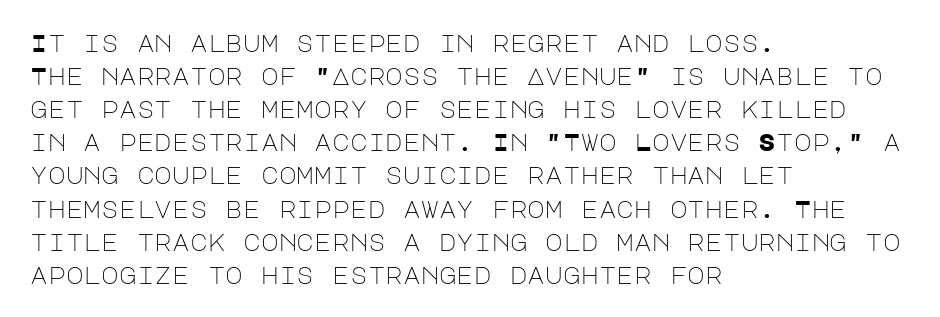
Q: Is the text bold? A: No.
Q: Is the text italic (slanted)? A: No, it is upright.
Q: Is the text underlined? A: No.
Q: How is the paragraph aligned? A: Left-aligned.
Q: Is the spacing between letters normal or unusually wide? A: Normal.
Q: Is the spacing between lines tight, normal or loose? A: Normal.
